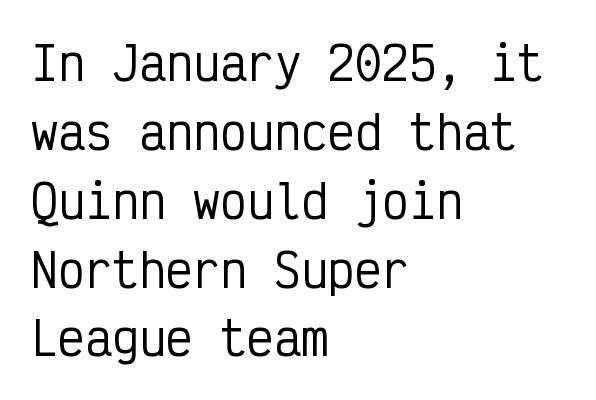
Q: Is the text italic (slanted)? A: No, it is upright.
Q: Is the typeface a serif or a sans-serif typeface? A: Sans-serif.
Q: Is the text underlined? A: No.
Q: How is the paragraph aligned? A: Left-aligned.
Q: Is the spacing between letters normal or unusually wide? A: Normal.
Q: Is the spacing between lines tight, normal or loose? A: Normal.
Q: Width (condensed, normal, or wide)? A: Condensed.
Q: Stroke contrast? A: Low.
Q: x-height? A: Medium.
Q: Monospaced? A: Yes.
